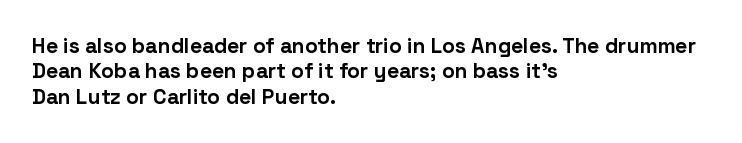
Q: Is the text bold? A: Yes.
Q: Is the text italic (slanted)? A: No, it is upright.
Q: Is the text underlined? A: No.
Q: How is the paragraph aligned? A: Left-aligned.
Q: Is the spacing between letters normal or unusually wide? A: Normal.
